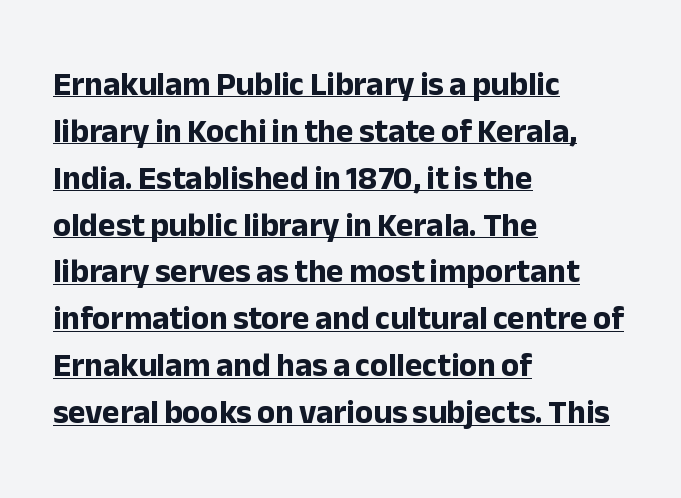
Q: Is the text bold? A: Yes.
Q: Is the text italic (slanted)? A: No, it is upright.
Q: Is the typeface a serif or a sans-serif typeface? A: Sans-serif.
Q: Is the text underlined? A: Yes.
Q: How is the paragraph aligned? A: Left-aligned.
Q: Is the spacing between letters normal or unusually wide? A: Normal.
Q: Is the spacing between lines tight, normal or loose? A: Normal.
Q: Width (condensed, normal, or wide)? A: Normal.
Q: Stroke contrast? A: Low.
Q: x-height? A: Medium.
Q: Monospaced? A: No.
